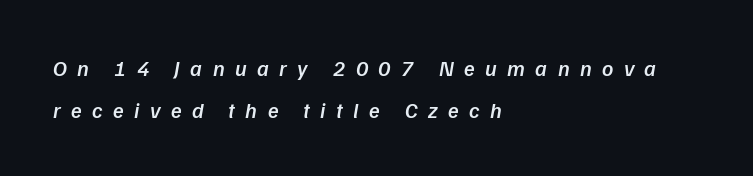
Q: Is the text bold? A: Semi-bold.
Q: Is the text underlined? A: No.
Q: How is the paragraph aligned? A: Left-aligned.
Q: Is the spacing between letters normal or unusually wide? A: Unusually wide.
Q: Is the spacing between lines tight, normal or loose? A: Loose.
